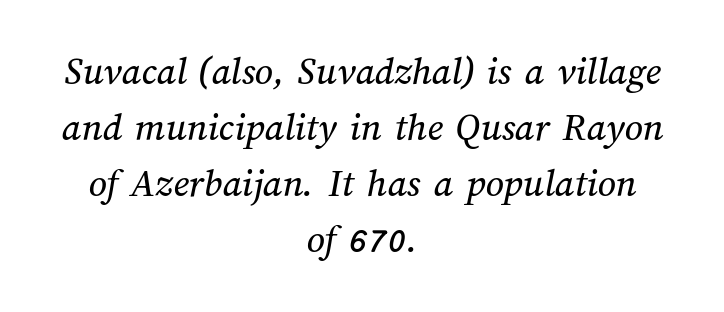
Is there much room between lines? A standard amount, neither cramped nor airy. One-word summary of the alignment: center. The space directly below the letters is spotless. Short note: letters normally spaced. You could not count columns in this text — the font is proportionally spaced.
